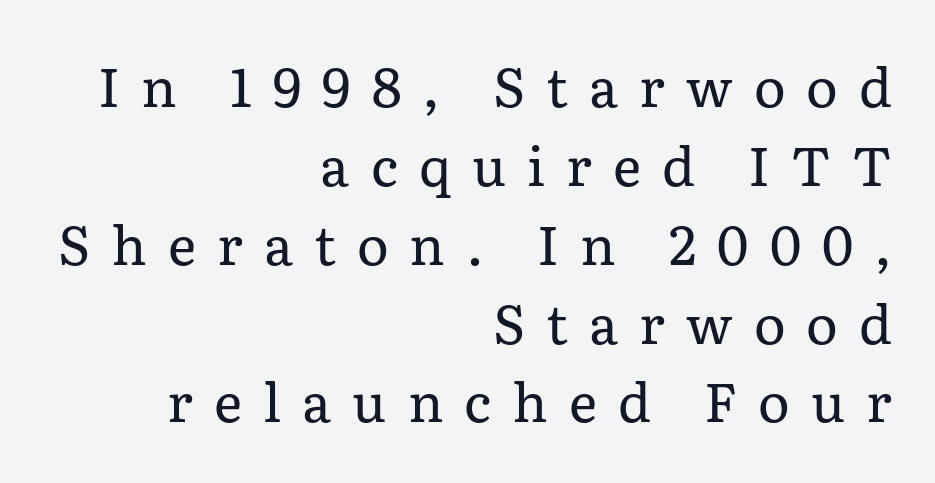
{"serif": "yes", "italic": "no", "bold": "no", "weight": "regular", "width": "normal", "stroke_contrast": "low", "x_height": "medium", "monospaced": "no", "underline": "no", "align": "right", "line_spacing": "normal", "line_spacing_ratio": 1.46, "letter_spacing": "wide", "letter_spacing_em": 0.39, "glyph_px": 54}
